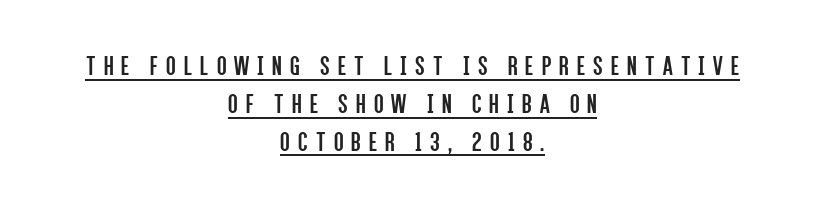
The image shows 28 px regular-weight, condensed sans-serif type, upright; set centered, normal line spacing (1.35x), unusually wide letter spacing (+0.29 em), underlined; low stroke contrast and a large x-height.
